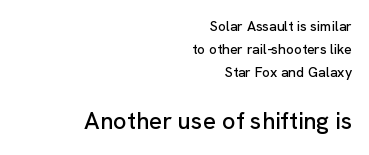
It's the straight-up-and-down kind of type. A normal amount of white space separates one row of letters from the next. Descenders hang freely into open space. Where is the straight margin? On the right. Tracking value appears to be zero — textbook default spacing. Small over large — that's the arrangement of the two blocks here.
